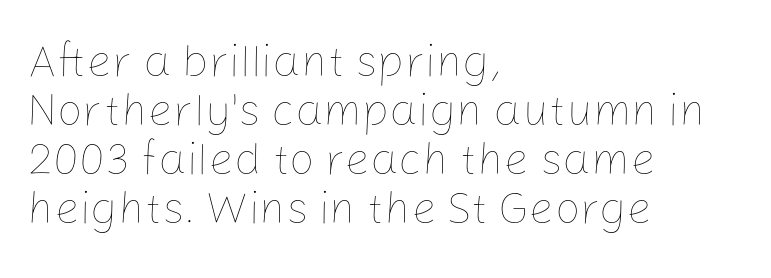
The image shows 45 px thin type, upright; set left-aligned, tight line spacing (1.09x), normal letter spacing, not underlined; low stroke contrast and a medium x-height.
